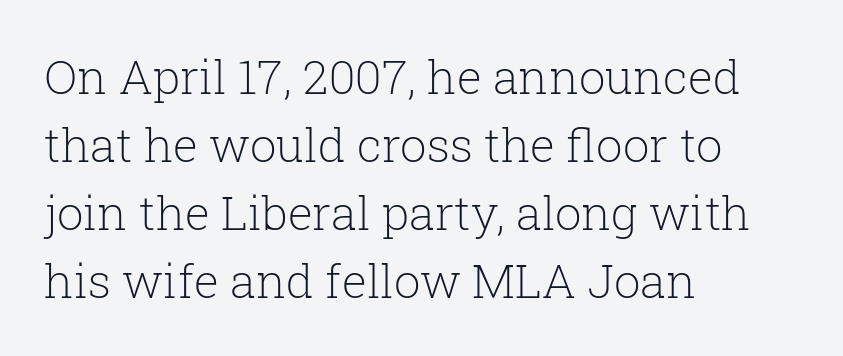
Casual observation: everything's shoved over to the left. This sample uses an upright cut, with every glyph sitting square on the baseline. This rendering employs a face with finishing strokes, i.e., a serif. The face looks like a standard text weight, possibly lighter. Bare-footed words on every line.
